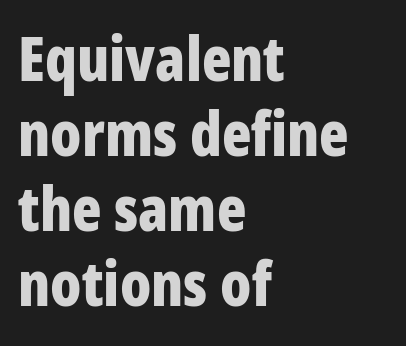
{"serif": "no", "italic": "no", "bold": "yes", "weight": "bold", "width": "condensed", "stroke_contrast": "low", "x_height": "large", "monospaced": "no", "underline": "no", "align": "left", "line_spacing_ratio": 1.23, "letter_spacing": "normal", "letter_spacing_em": 0.0, "glyph_px": 61}
